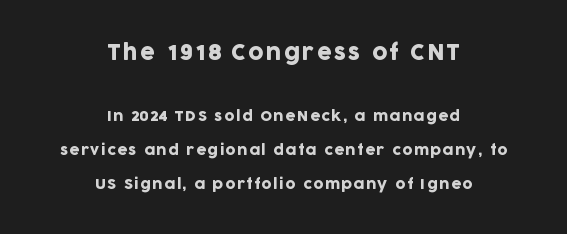
The image shows 21 px text type, upright; set centered, loose line spacing (2.44x), not underlined; the first (top) block is 1.5x larger.
